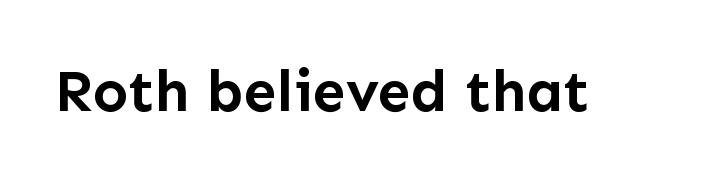
{"serif": "no", "italic": "no", "bold": "yes", "weight": "semibold", "width": "normal", "stroke_contrast": "low", "x_height": "medium", "monospaced": "no", "underline": "no", "letter_spacing": "normal", "letter_spacing_em": 0.0, "glyph_px": 59}
